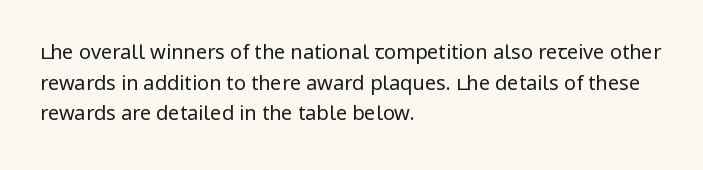
Q: Is the text bold? A: No.
Q: Is the text italic (slanted)? A: No, it is upright.
Q: Is the text underlined? A: No.
Q: How is the paragraph aligned? A: Left-aligned.
Q: Is the spacing between letters normal or unusually wide? A: Normal.
Q: Is the spacing between lines tight, normal or loose? A: Normal.
